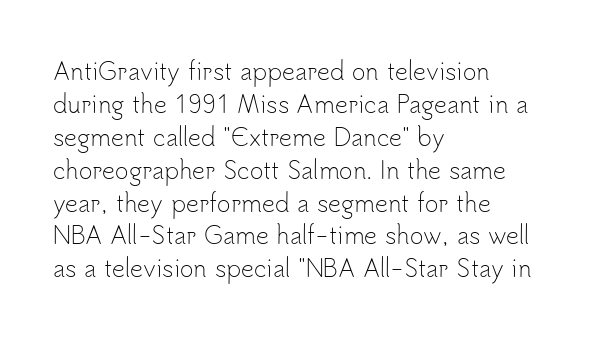
The image shows 23 px text type, upright; set left-aligned, normal line spacing (1.43x), normal letter spacing, not underlined.
